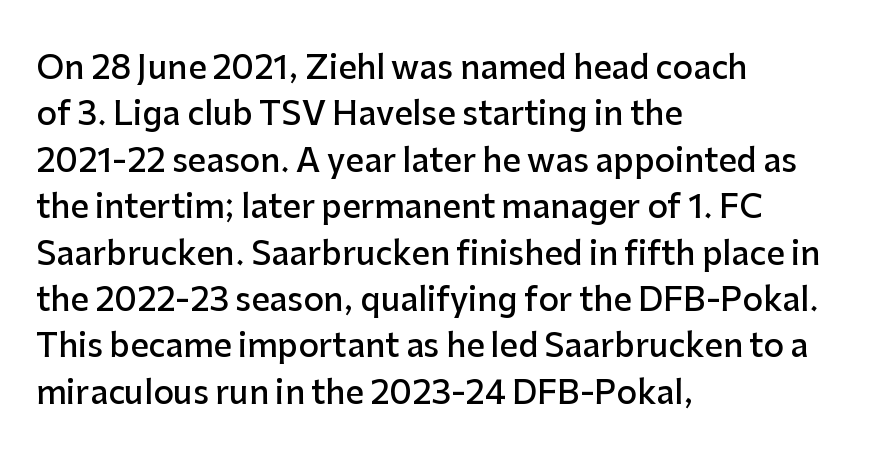
This sample uses a sans-serif face. These lines are set flush left with a ragged right edge. The vertical gap from one line to the next is medium. Glyph-to-glyph distance matches everyday printed text. Ascenders rise straight up at ninety degrees. The letters advance in unequal steps, a hallmark of proportional type.
